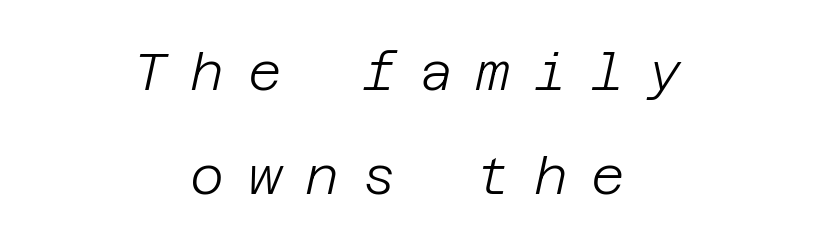
The image shows 52 px light type, italic (leaning right); set centered, loose line spacing (2.0x), unusually wide letter spacing (+0.45 em), not underlined; low stroke contrast and a large x-height.
